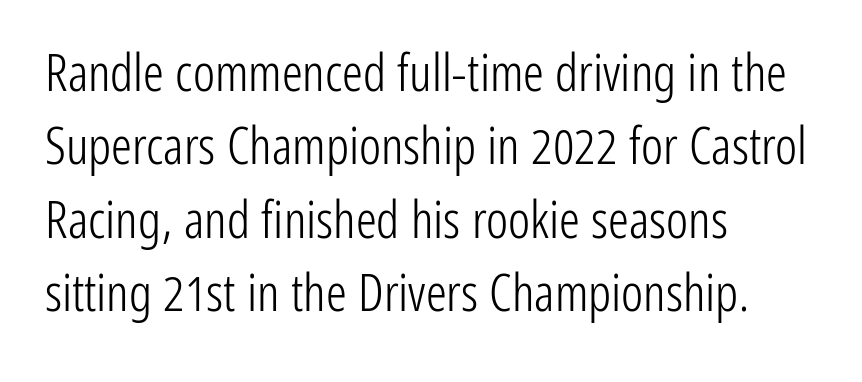
The image shows 52 px light, condensed sans-serif type, upright; set left-aligned, normal line spacing (1.41x), normal letter spacing, not underlined; low stroke contrast and a medium x-height.
